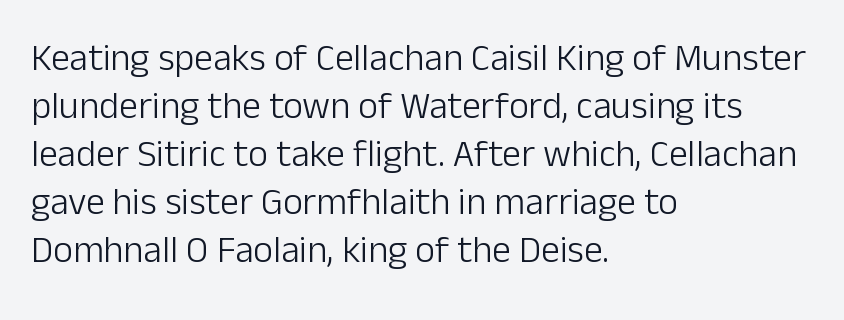
{"serif": "no", "italic": "no", "bold": "no", "weight": "light", "width": "normal", "stroke_contrast": "low", "x_height": "medium", "monospaced": "no", "underline": "no", "align": "left", "line_spacing": "normal", "line_spacing_ratio": 1.26, "letter_spacing": "normal", "letter_spacing_em": 0.0, "glyph_px": 38}
